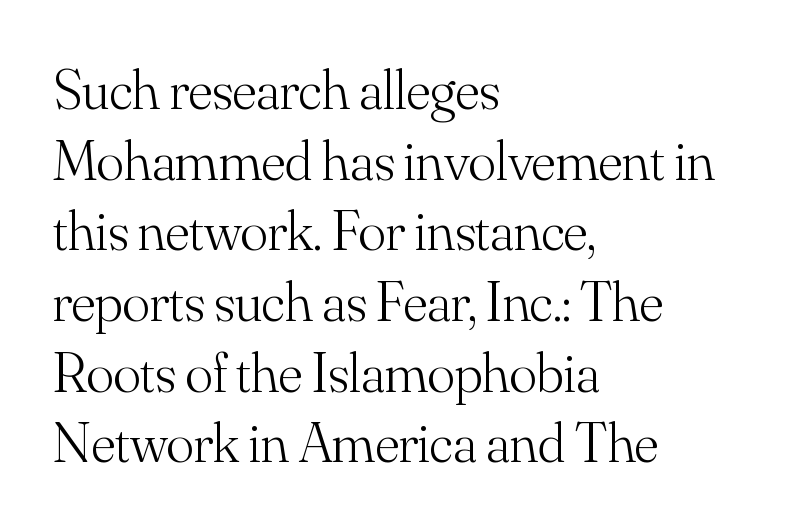
Words float on clear page, feet unadorned. Classification — serif. Stroke mass is kept to a normal reading level or below. Here the designer chose a conventional face with non-uniform glyph widths. No extra tracking has been applied to these lines. If you drew a ruler down the left edge, every line would touch it.
